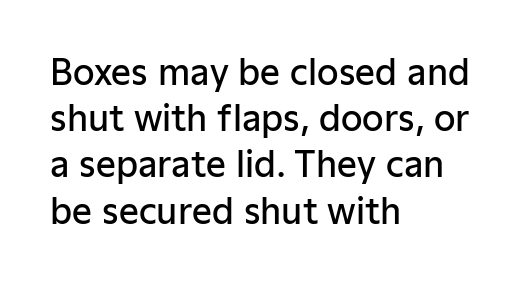
The image shows 35 px semibold sans-serif type, upright; set left-aligned, normal line spacing (1.32x), normal letter spacing, not underlined; low stroke contrast and a medium x-height.
